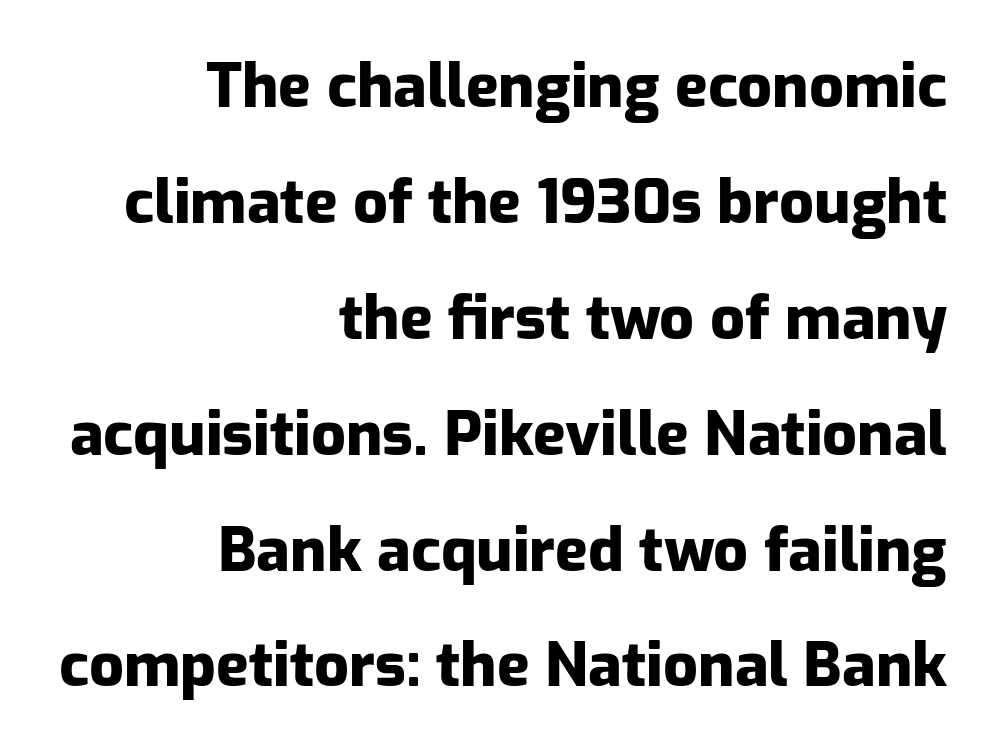
Q: Is the text bold? A: Yes.
Q: Is the text italic (slanted)? A: No, it is upright.
Q: Is the typeface a serif or a sans-serif typeface? A: Sans-serif.
Q: Is the text underlined? A: No.
Q: How is the paragraph aligned? A: Right-aligned.
Q: Is the spacing between letters normal or unusually wide? A: Normal.
Q: Is the spacing between lines tight, normal or loose? A: Loose.
Q: Width (condensed, normal, or wide)? A: Normal.
Q: Stroke contrast? A: Low.
Q: x-height? A: Medium.
Q: Monospaced? A: No.
